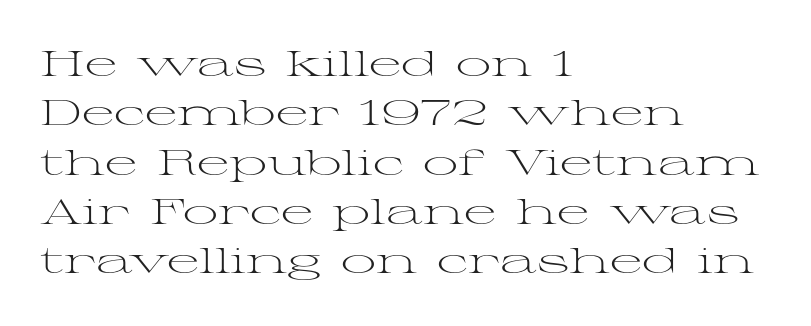
The font is comparable to plain body text, perhaps lighter. The type sits square on the baseline with zero lean. This sample has the flowing, uneven cadence of proportional lettering. If you drew a ruler down the left edge, every line would touch it. Standard letterfit; no display-style spreading of the glyphs. Anything drawn beneath the words? Only blank space.
